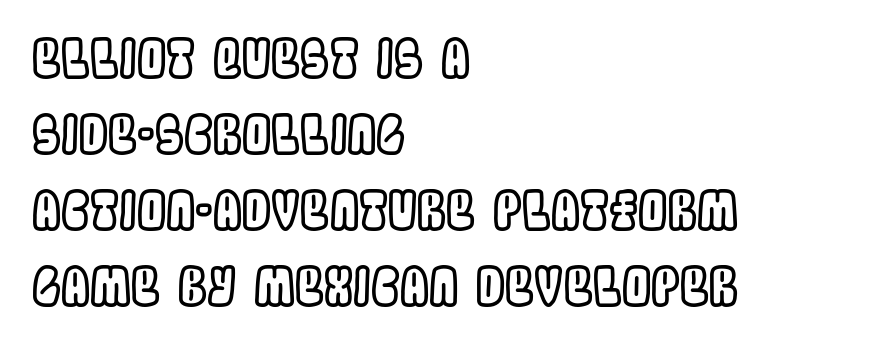
The image shows 52 px condensed type, upright; set left-aligned, normal line spacing (1.46x), normal letter spacing, not underlined; a large x-height.
